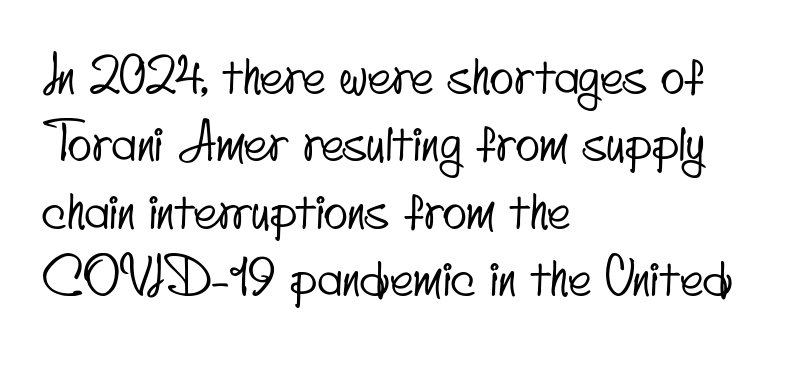
The image shows 50 px condensed sans-serif type; set left-aligned, normal line spacing (1.35x), normal letter spacing, not underlined; low stroke contrast and a small x-height.
